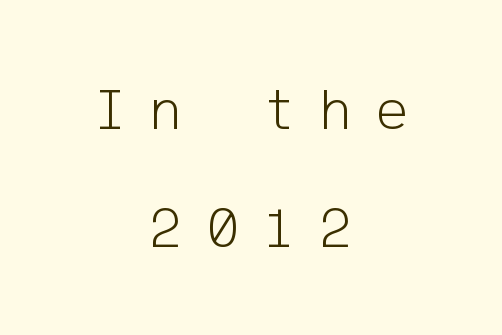
The image shows 60 px light sans-serif type, upright; set centered, loose line spacing (1.97x), unusually wide letter spacing (+0.41 em), not underlined; low stroke contrast and a medium x-height.
